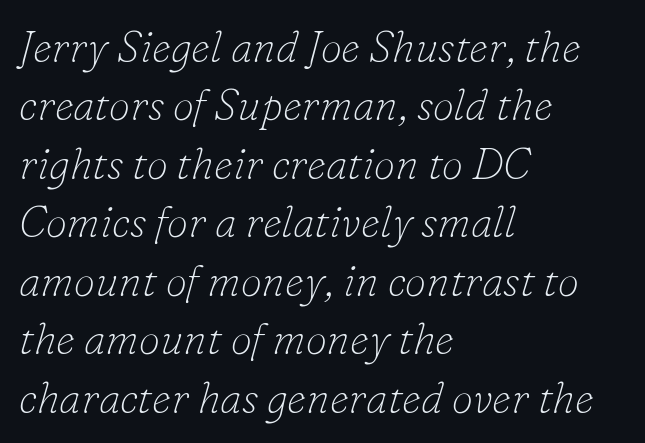
Unlike a clean sans, this face finishes its strokes with serifs. The block of text has a typical density, with ordinary space between rows. Characters are canted at an angle relative to the baseline's perpendicular. All the whitespace from short lines collects on the right. Note the varied advance widths — an 'i' is clearly narrower than an 'm'.
